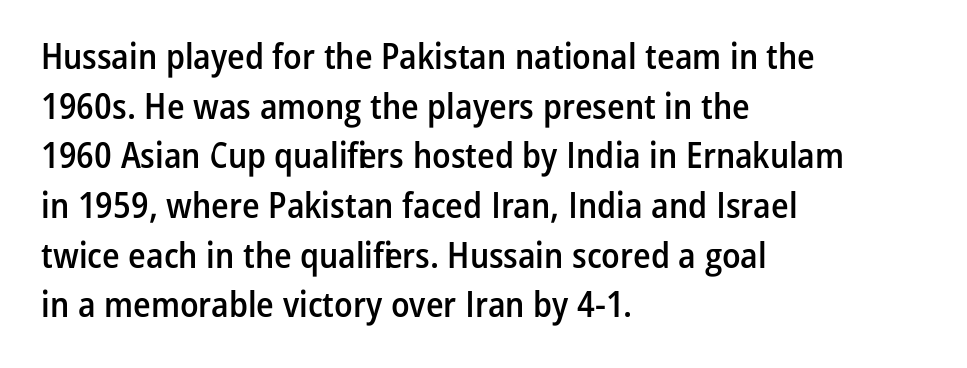
The image shows 36 px semibold, condensed sans-serif type, upright; set left-aligned, normal line spacing (1.38x), normal letter spacing, not underlined; low stroke contrast and a medium x-height.
